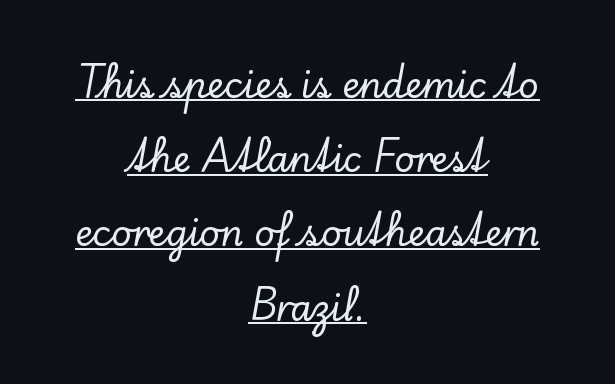
Q: Is the text italic (slanted)? A: Yes.
Q: Is the typeface a serif or a sans-serif typeface? A: Serif.
Q: Is the text underlined? A: Yes.
Q: How is the paragraph aligned? A: Centered.
Q: Is the spacing between letters normal or unusually wide? A: Normal.
Q: Is the spacing between lines tight, normal or loose? A: Loose.
Q: Width (condensed, normal, or wide)? A: Normal.
Q: Stroke contrast? A: Low.
Q: x-height? A: Small.
Q: Monospaced? A: No.
